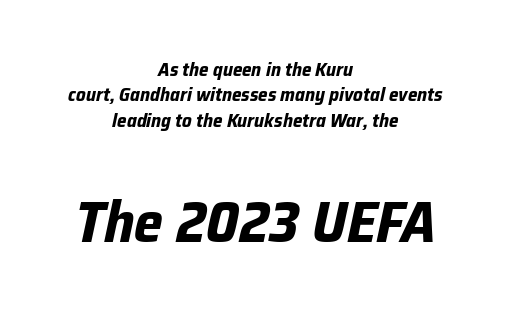
Q: Is the text bold? A: Yes.
Q: Is the text italic (slanted)? A: Yes, it leans right by about 12 degrees.
Q: Is the text underlined? A: No.
Q: How is the paragraph aligned? A: Centered.
Q: Is the spacing between letters normal or unusually wide? A: Normal.
Q: Is the spacing between lines tight, normal or loose? A: Normal.
Q: Which block of text is set in a larger size, the first (top) or the second (bottom)? A: The second (bottom) one.
Q: Width (condensed, normal, or wide)? A: Normal.
Q: Stroke contrast? A: Low.
Q: x-height? A: Medium.
Q: Monospaced? A: No.
